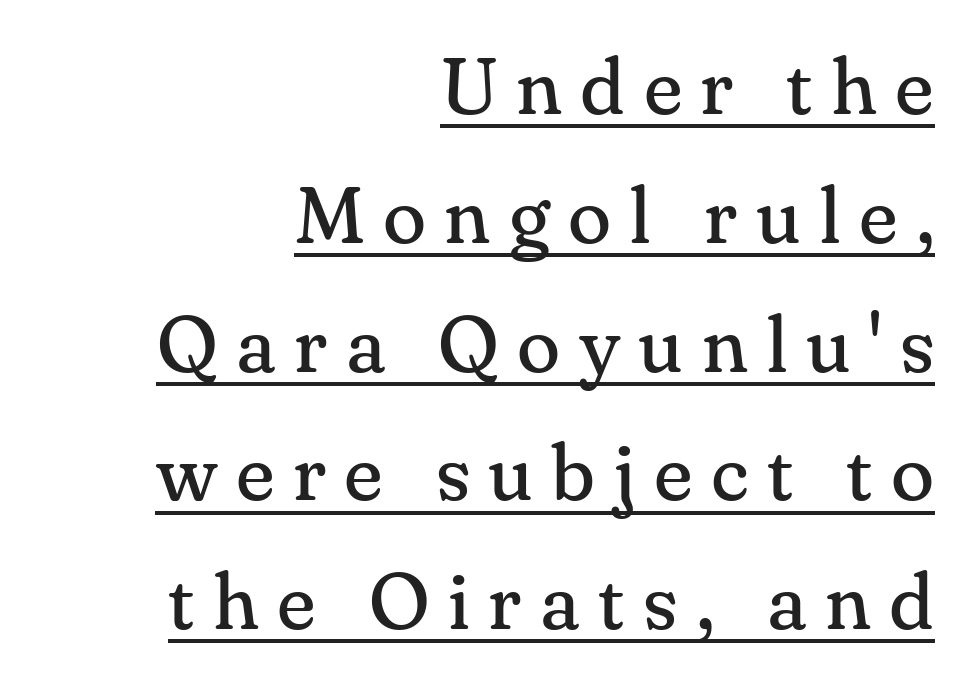
{"serif": "yes", "italic": "no", "bold": "no", "weight": "regular", "width": "normal", "stroke_contrast": "medium", "x_height": "small", "monospaced": "no", "underline": "yes", "align": "right", "line_spacing": "normal", "line_spacing_ratio": 1.61, "letter_spacing": "wide", "letter_spacing_em": 0.23, "glyph_px": 80}
